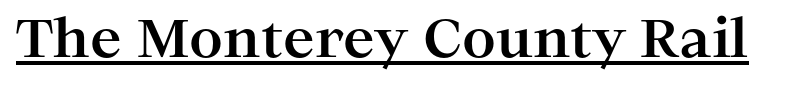
{"serif": "yes", "italic": "no", "bold": "yes", "weight": "bold", "width": "wide", "stroke_contrast": "high", "x_height": "medium", "monospaced": "no", "underline": "yes", "letter_spacing": "normal", "letter_spacing_em": 0.0, "glyph_px": 53}
